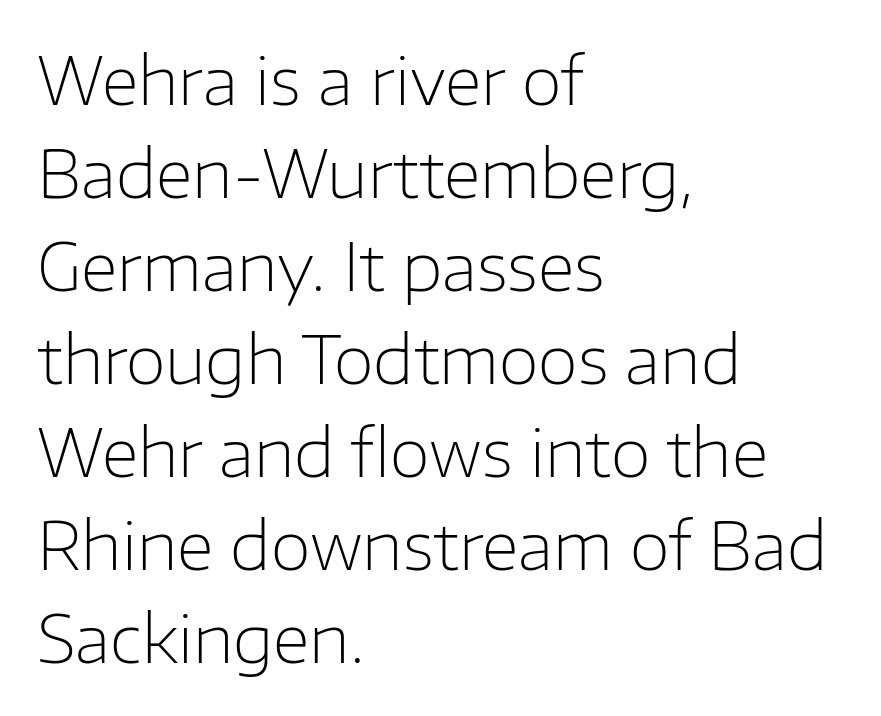
Q: Is the text bold? A: No.
Q: Is the text italic (slanted)? A: No, it is upright.
Q: Is the typeface a serif or a sans-serif typeface? A: Sans-serif.
Q: Is the text underlined? A: No.
Q: How is the paragraph aligned? A: Left-aligned.
Q: Is the spacing between letters normal or unusually wide? A: Normal.
Q: Is the spacing between lines tight, normal or loose? A: Normal.
Q: Width (condensed, normal, or wide)? A: Normal.
Q: Stroke contrast? A: Low.
Q: x-height? A: Medium.
Q: Monospaced? A: No.
